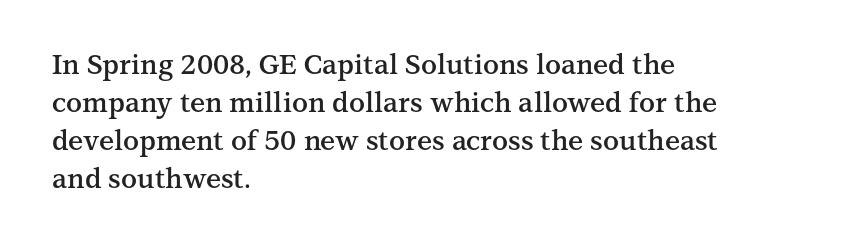
Q: Is the text bold? A: Semi-bold.
Q: Is the text italic (slanted)? A: No, it is upright.
Q: Is the text underlined? A: No.
Q: How is the paragraph aligned? A: Left-aligned.
Q: Is the spacing between letters normal or unusually wide? A: Normal.
Q: Is the spacing between lines tight, normal or loose? A: Normal.
